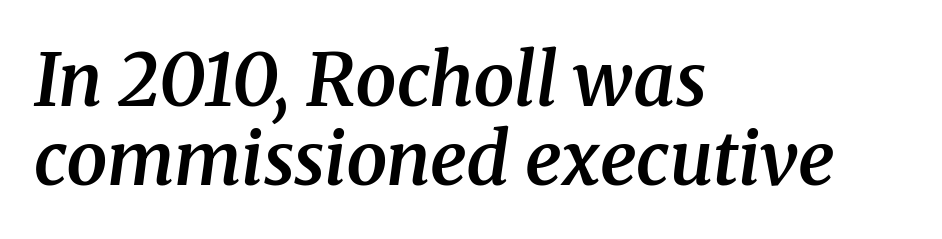
A fair bit of extra ink — the face is semibold, not bold. A typesetter would call this zero additional tracking. The text block is weighted toward the left margin, trailing off unevenly rightward. If you drew a line through each stem, it would be angled. The passage shown is typed in a proportional face where columns would drift. The zone under the glyphs is completely vacant.
